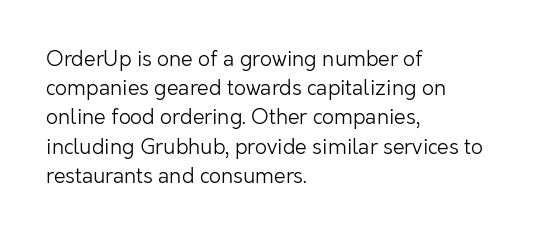
Tracking here is standard; glyphs follow each other at the usual distance. Heft: none added — not bold. These lines are set flush left with a ragged right edge. The letters stand straight up with perfectly vertical stems. Has an underline been added? It has not.
